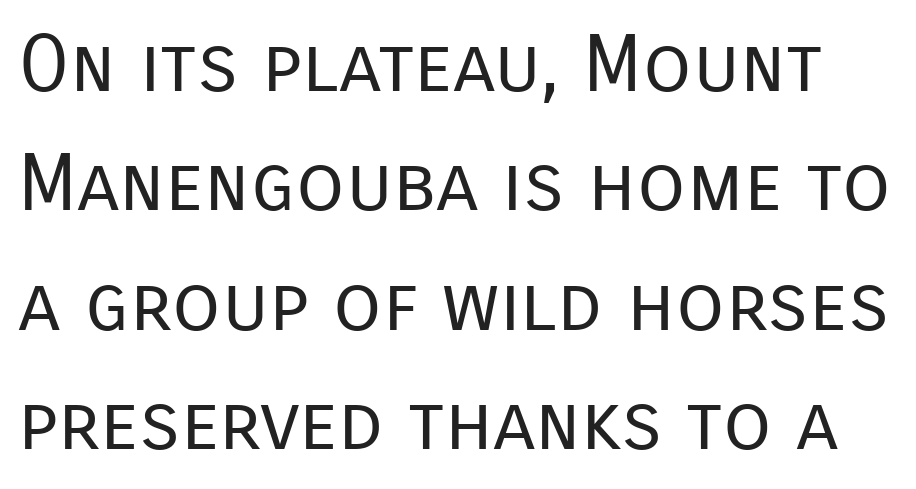
The image shows 79 px regular-weight sans-serif type, upright; set normal line spacing (1.51x), normal letter spacing, not underlined; low stroke contrast and a medium x-height.
